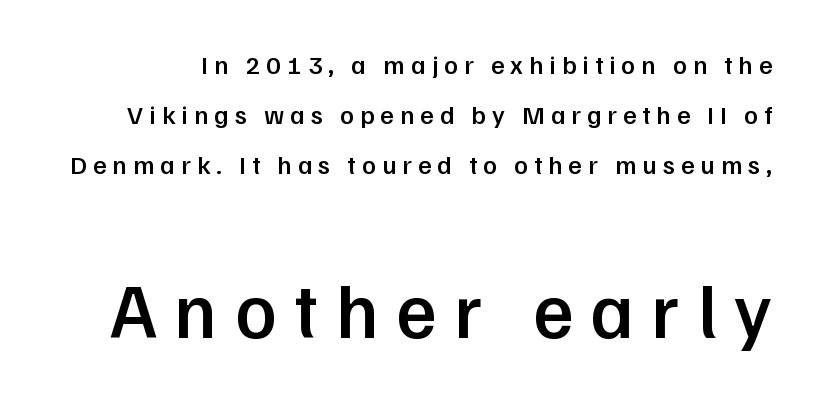
Q: Is the text bold? A: Semi-bold.
Q: Is the text italic (slanted)? A: No, it is upright.
Q: Is the typeface a serif or a sans-serif typeface? A: Sans-serif.
Q: Is the text underlined? A: No.
Q: Is the spacing between letters normal or unusually wide? A: Unusually wide.
Q: Is the spacing between lines tight, normal or loose? A: Loose.
Q: Which block of text is set in a larger size, the first (top) or the second (bottom)? A: The second (bottom) one.
Q: Width (condensed, normal, or wide)? A: Normal.
Q: Stroke contrast? A: Low.
Q: x-height? A: Medium.
Q: Monospaced? A: No.
